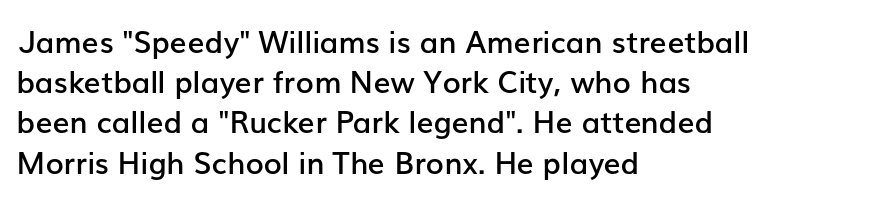
{"serif": "no", "italic": "no", "bold": "semi", "weight": "semibold", "width": "normal", "stroke_contrast": "low", "x_height": "medium", "monospaced": "no", "underline": "no", "align": "left", "line_spacing": "normal", "line_spacing_ratio": 1.34, "letter_spacing": "normal", "letter_spacing_em": 0.0, "glyph_px": 30}
